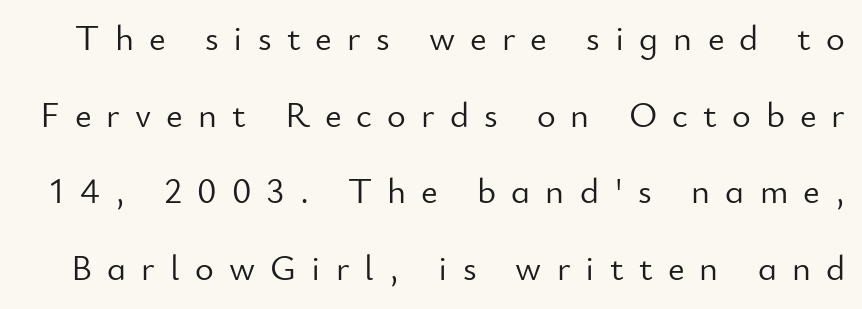
This sample has the flowing, uneven cadence of proportional lettering. Are there feet on the stems? There aren't — it's a sans. The font sits on the lighter half of the weight spectrum, regular included. Quick note: underline off. When letters stand straight like this, we call the style roman or upright. Compared with typical body copy, the letter spacing here is much looser.
